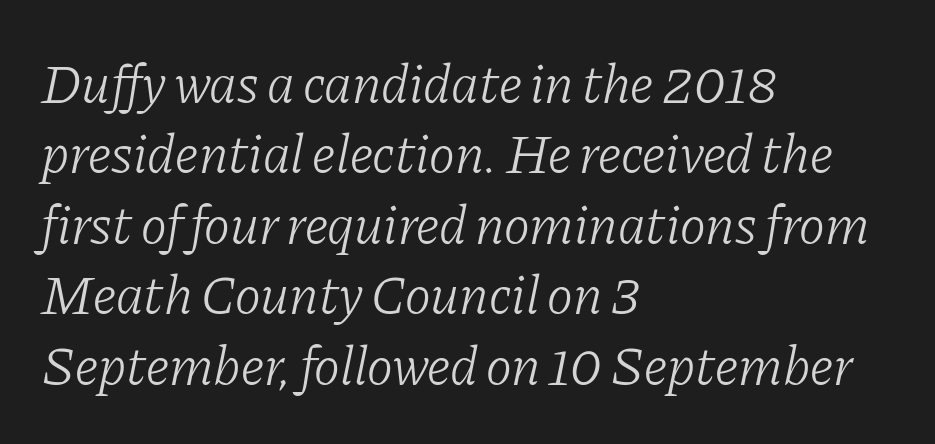
Visually the block forms a straight wall on the left and a jagged coastline on the right. The horizontal fit of the characters is conventional and even. A normal amount of white space separates one row of letters from the next. The passage shown is typed in a proportional face where columns would drift. Italic: yes, the glyphs are oblique. A clean baseline with only descenders dipping below it.
